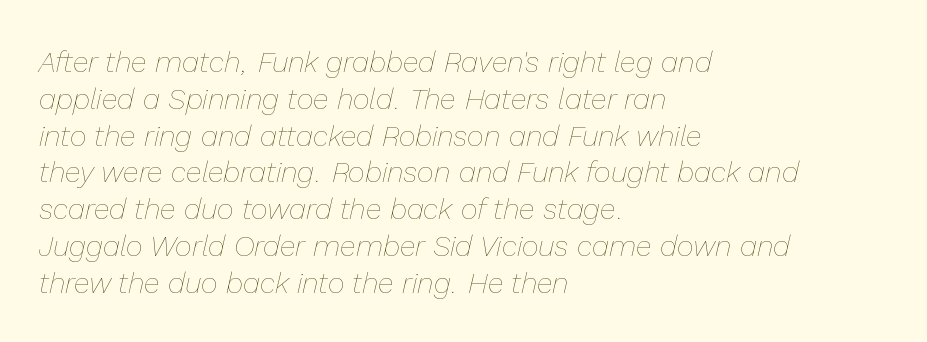
The image shows 29 px thin type, italic (leaning right); set left-aligned, normal line spacing (1.27x), normal letter spacing, not underlined; low stroke contrast and a medium x-height.
